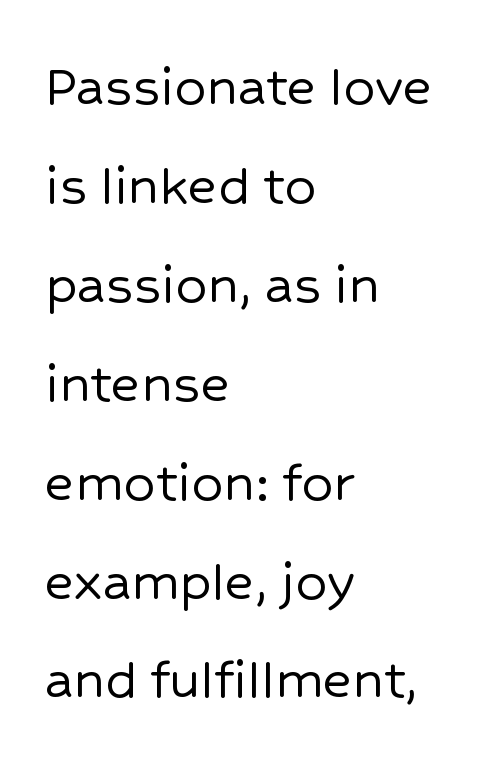
The image shows 63 px sans-serif type, upright; set left-aligned, normal line spacing (1.57x), normal letter spacing, not underlined; low stroke contrast and a medium x-height.
